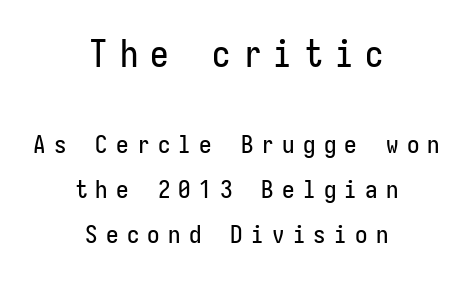
Q: Is the text italic (slanted)? A: No, it is upright.
Q: Is the typeface a serif or a sans-serif typeface? A: Sans-serif.
Q: Is the text underlined? A: No.
Q: How is the paragraph aligned? A: Centered.
Q: Is the spacing between letters normal or unusually wide? A: Unusually wide.
Q: Which block of text is set in a larger size, the first (top) or the second (bottom)? A: The first (top) one.
Q: Width (condensed, normal, or wide)? A: Condensed.
Q: Stroke contrast? A: Low.
Q: x-height? A: Medium.
